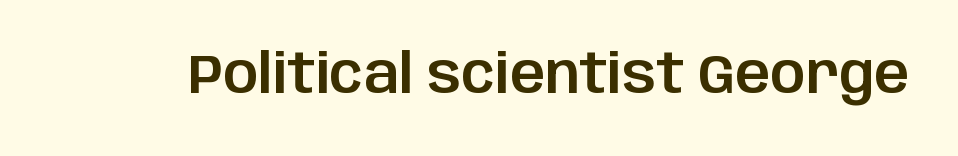
The image shows 55 px sans-serif type, upright; set normal letter spacing, not underlined; low stroke contrast and a large x-height.
